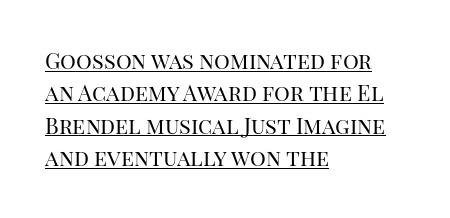
Q: Is the text bold? A: No.
Q: Is the text italic (slanted)? A: No, it is upright.
Q: Is the text underlined? A: Yes.
Q: How is the paragraph aligned? A: Left-aligned.
Q: Is the spacing between letters normal or unusually wide? A: Normal.
Q: Is the spacing between lines tight, normal or loose? A: Normal.
